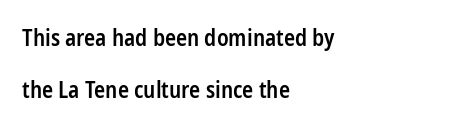
Q: Is the text bold? A: Semi-bold.
Q: Is the text italic (slanted)? A: No, it is upright.
Q: Is the text underlined? A: No.
Q: How is the paragraph aligned? A: Left-aligned.
Q: Is the spacing between letters normal or unusually wide? A: Normal.
Q: Is the spacing between lines tight, normal or loose? A: Loose.
